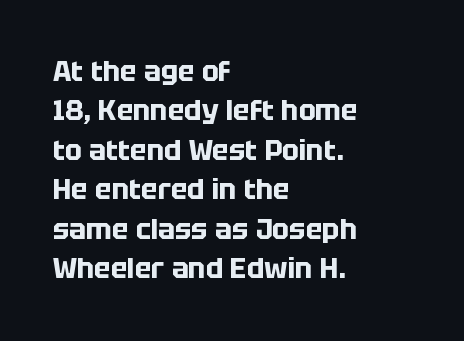
{"serif": "no", "italic": "no", "bold": "yes", "weight": "bold", "width": "normal", "stroke_contrast": "low", "x_height": "large", "monospaced": "no", "underline": "no", "align": "left", "line_spacing": "normal", "line_spacing_ratio": 1.41, "letter_spacing": "normal", "letter_spacing_em": 0.0, "glyph_px": 28}
